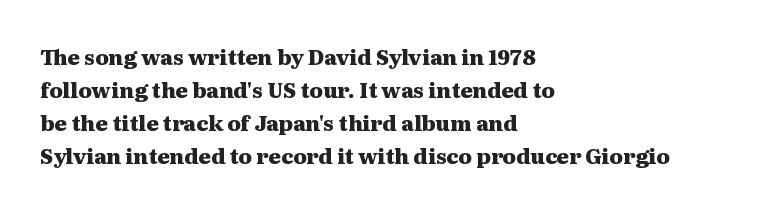
{"italic": "no", "bold": "yes", "underline": "no", "align": "left", "line_spacing": "normal", "line_spacing_ratio": 1.57, "letter_spacing": "normal", "letter_spacing_em": 0.0, "glyph_px": 21}
